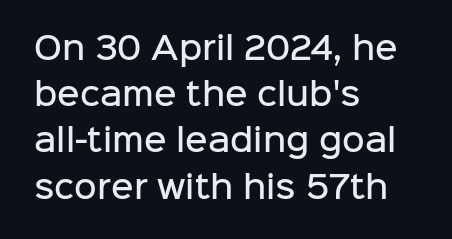
{"serif": "no", "italic": "no", "bold": "semi", "weight": "semibold", "width": "normal", "stroke_contrast": "low", "x_height": "medium", "monospaced": "no", "underline": "no", "align": "left", "line_spacing": "normal", "line_spacing_ratio": 1.49, "letter_spacing": "normal", "letter_spacing_em": 0.0, "glyph_px": 31}
